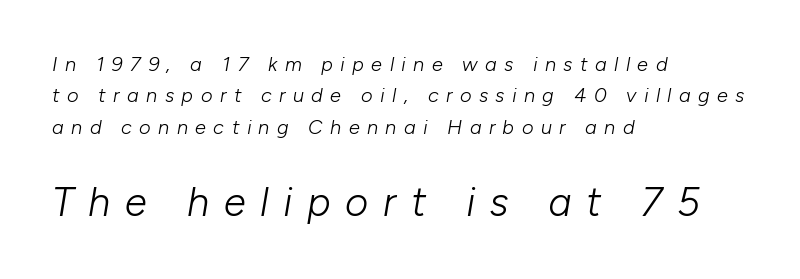
What's the leading like? Ordinary, nothing unusual. Between one letter and the next there's a generous, obvious gap. In terms of posture, this sample is oblique. Every row of glyphs begins at an identical x-position on the left. Looks like regular typesetting: each glyph gets only the width it needs. Stems and bowls with no extra thickness — not bold.
